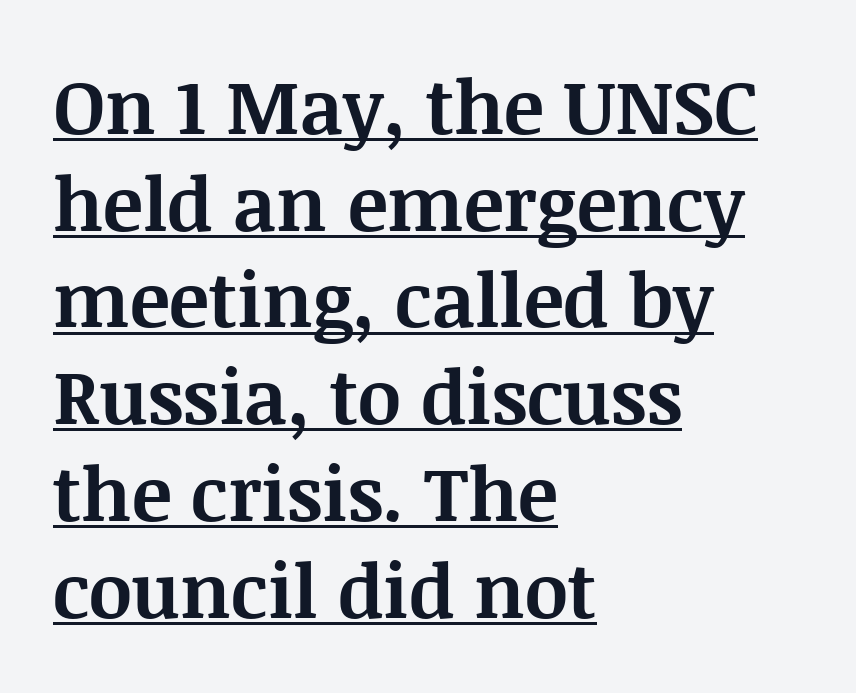
Posture: vertical. Reading down the block, your eye returns to a fixed left position each line. The sample has been set heavy, in full bold. Nobody touched the tracking dial on this one. Vertical spacing — default. Little horizontal feet cap the strokes, marking this as serif type.
